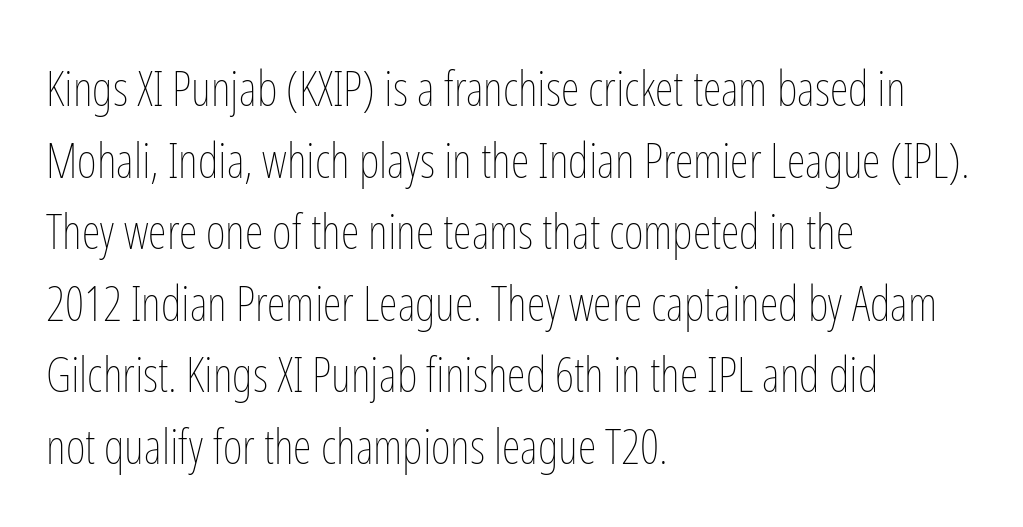
{"italic": "no", "bold": "no", "weight": "thin", "width": "condensed", "stroke_contrast": "low", "x_height": "medium", "monospaced": "no", "underline": "no", "align": "left", "line_spacing": "normal", "line_spacing_ratio": 1.49, "letter_spacing": "normal", "letter_spacing_em": 0.0, "glyph_px": 48}
